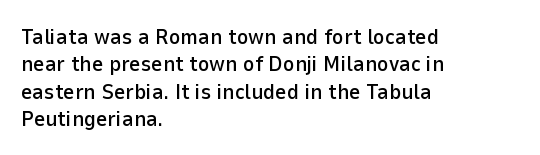
The image shows 22 px text type, upright; set left-aligned, line spacing 1.24x, normal letter spacing, not underlined.
